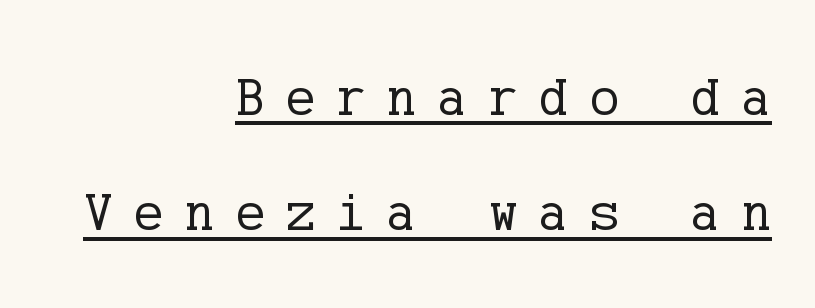
Q: Is the text bold? A: No.
Q: Is the text italic (slanted)? A: No, it is upright.
Q: Is the typeface a serif or a sans-serif typeface? A: Serif.
Q: Is the text underlined? A: Yes.
Q: How is the paragraph aligned? A: Right-aligned.
Q: Is the spacing between letters normal or unusually wide? A: Unusually wide.
Q: Is the spacing between lines tight, normal or loose? A: Loose.
Q: Width (condensed, normal, or wide)? A: Normal.
Q: Stroke contrast? A: Low.
Q: x-height? A: Medium.
